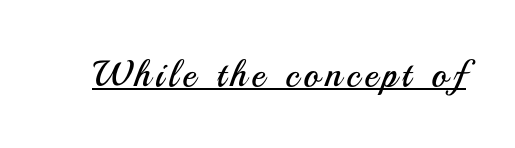
{"serif": "no", "bold": "no", "weight": "regular", "width": "normal", "stroke_contrast": "medium", "x_height": "small", "monospaced": "no", "underline": "yes", "glyph_px": 37}
